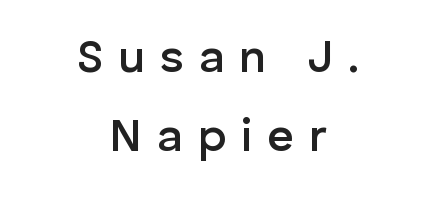
Check the space under the baseline: it is left empty. Font category for this specimen: sans-serif. Loose tracking; the words dissolve into strings of separated letters. Centered paragraph, ragged on both sides. The letters stand straight up with perfectly vertical stems.
